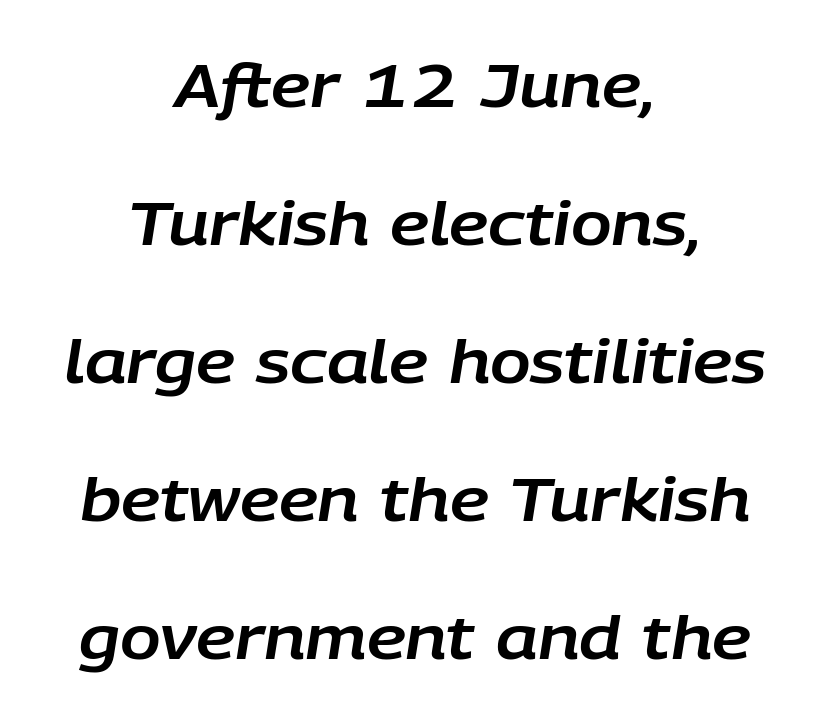
The face used here is proportionally spaced, like ordinary book or web type. The lines are quadded center. Emphasis-style slanted type is in use. This sample uses plain, unmodified letter spacing.
